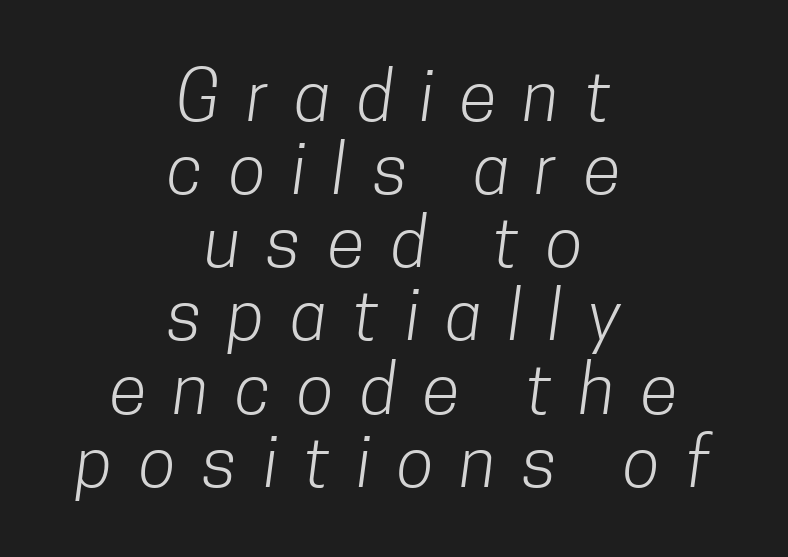
{"serif": "no", "bold": "no", "weight": "light", "width": "condensed", "stroke_contrast": "low", "x_height": "medium", "monospaced": "no", "underline": "no", "align": "center", "line_spacing": "tight", "line_spacing_ratio": 1.06, "letter_spacing": "wide", "letter_spacing_em": 0.38, "glyph_px": 69}
